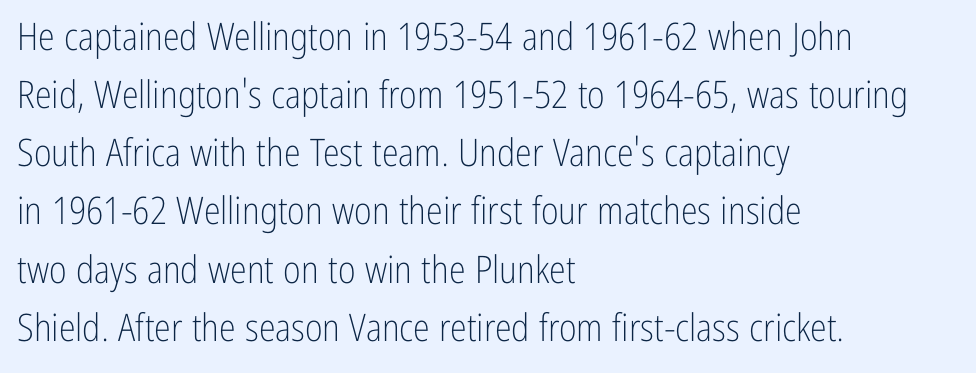
Italic: no, the glyphs are upright roman. What's the leading like? Ordinary, nothing unusual. Character widths vary here, with narrow letters taking less room than wide ones. Underline: absent.
